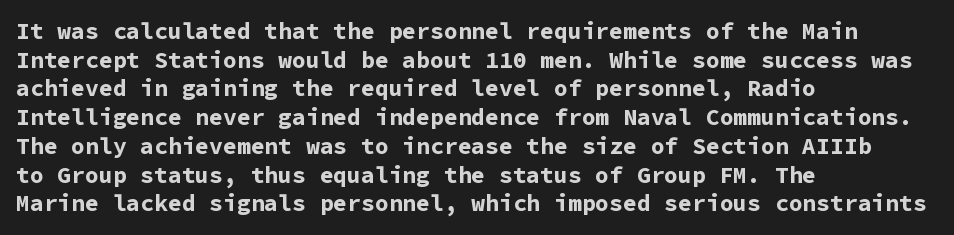
{"italic": "no", "bold": "yes", "underline": "no", "align": "left", "line_spacing": "normal", "line_spacing_ratio": 1.25, "letter_spacing": "normal", "letter_spacing_em": 0.0, "glyph_px": 23}
